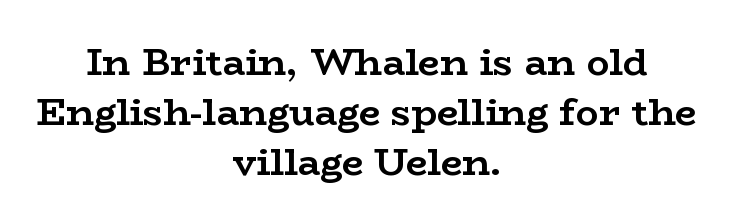
{"serif": "yes", "italic": "no", "bold": "yes", "weight": "semibold", "width": "wide", "stroke_contrast": "low", "x_height": "medium", "monospaced": "no", "underline": "no", "align": "center", "line_spacing": "normal", "line_spacing_ratio": 1.31, "letter_spacing": "normal", "letter_spacing_em": 0.0, "glyph_px": 38}
